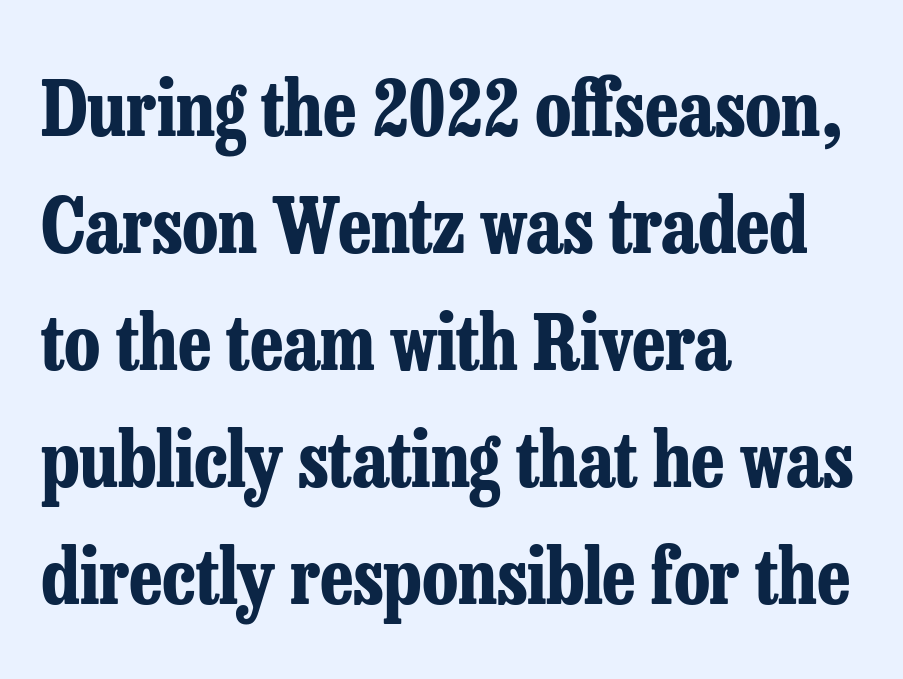
The image shows 76 px bold, condensed serif type, upright; set left-aligned, normal line spacing (1.54x), normal letter spacing, not underlined; low stroke contrast and a medium x-height.
